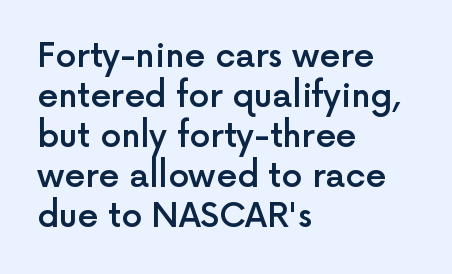
One-word summary of the alignment: left. You could call the tracking neutral — neither tight nor loose. Has an underline been added? It has not. Character widths vary here, with narrow letters taking less room than wide ones. Does the type have serifs? No, each stem ends abruptly.
